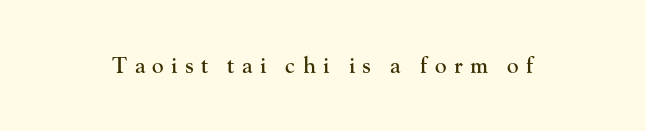
Q: Is the text italic (slanted)? A: No, it is upright.
Q: Is the text underlined? A: No.
Q: Is the spacing between letters normal or unusually wide? A: Unusually wide.
